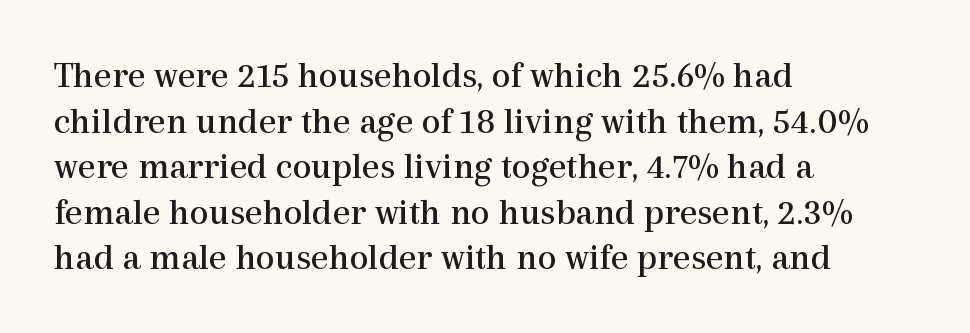
The image shows 38 px regular-weight serif type, upright; set left-aligned, line spacing 1.2x, normal letter spacing, not underlined; a medium x-height.
